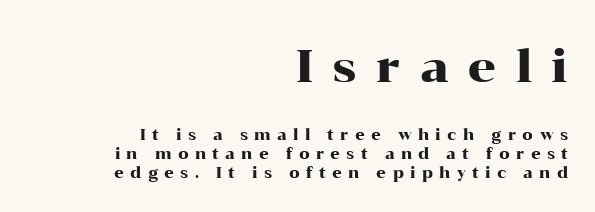
{"serif": "yes", "italic": "no", "width": "wide", "stroke_contrast": "high", "x_height": "medium", "monospaced": "no", "underline": "no", "align": "right", "line_spacing": "normal", "line_spacing_ratio": 1.28, "letter_spacing": "wide", "letter_spacing_em": 0.42, "larger_block": "first", "size_ratio": 3.0, "glyph_px": 45}
